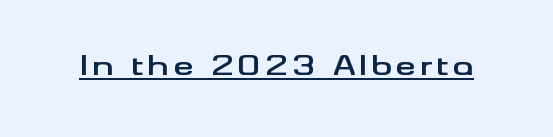
{"italic": "no", "bold": "yes", "underline": "yes", "glyph_px": 26}
